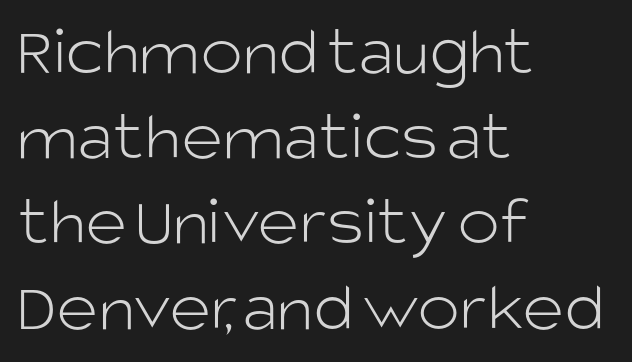
Q: Is the text bold? A: No.
Q: Is the text italic (slanted)? A: No, it is upright.
Q: Is the typeface a serif or a sans-serif typeface? A: Sans-serif.
Q: Is the text underlined? A: No.
Q: How is the paragraph aligned? A: Left-aligned.
Q: Is the spacing between letters normal or unusually wide? A: Normal.
Q: Width (condensed, normal, or wide)? A: Normal.
Q: Stroke contrast? A: Low.
Q: x-height? A: Large.
Q: Monospaced? A: No.
